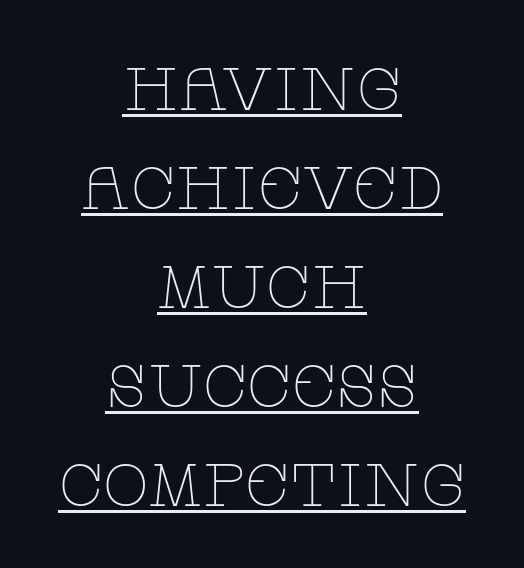
Q: Is the text bold? A: No.
Q: Is the text italic (slanted)? A: No, it is upright.
Q: Is the typeface a serif or a sans-serif typeface? A: Serif.
Q: Is the text underlined? A: Yes.
Q: How is the paragraph aligned? A: Centered.
Q: Is the spacing between letters normal or unusually wide? A: Normal.
Q: Is the spacing between lines tight, normal or loose? A: Normal.
Q: Width (condensed, normal, or wide)? A: Wide.
Q: Stroke contrast? A: Low.
Q: x-height? A: Large.
Q: Monospaced? A: No.
